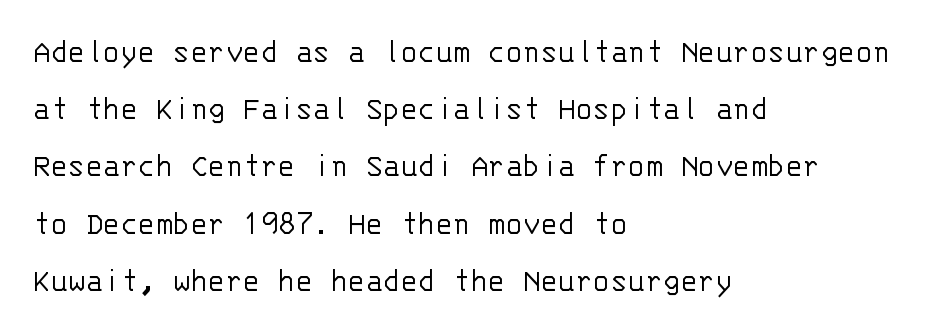
{"serif": "no", "italic": "no", "bold": "no", "weight": "light", "width": "normal", "stroke_contrast": "low", "x_height": "large", "monospaced": "yes", "underline": "no", "align": "left", "line_spacing": "normal", "line_spacing_ratio": 1.59, "letter_spacing": "normal", "letter_spacing_em": 0.0, "glyph_px": 36}
